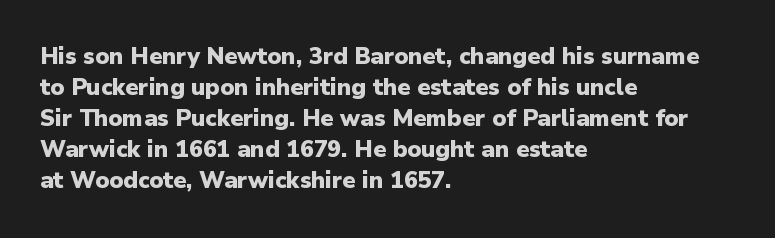
Q: Is the text bold? A: Yes.
Q: Is the text italic (slanted)? A: No, it is upright.
Q: Is the text underlined? A: No.
Q: How is the paragraph aligned? A: Left-aligned.
Q: Is the spacing between letters normal or unusually wide? A: Normal.
Q: Is the spacing between lines tight, normal or loose? A: Normal.
